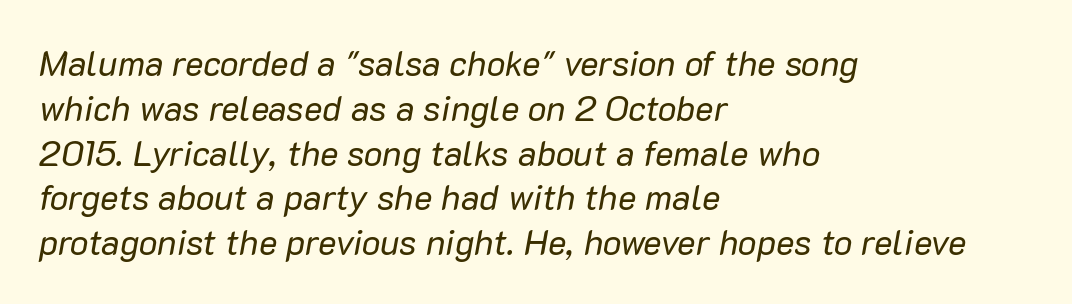
The image shows 35 px regular-weight type, italic (leaning right); set left-aligned, normal line spacing (1.28x), normal letter spacing, not underlined; low stroke contrast and a medium x-height.
